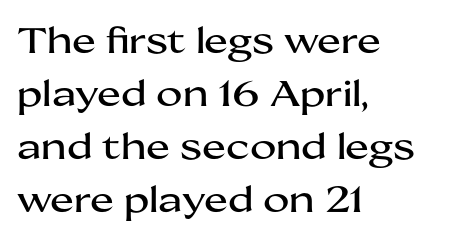
This is roman type, the default non-slanted kind. How would I describe the line gaps? Plain and ordinary. Underlining? Definitely not there. Each line starts at the same left margin while the right side varies. You could call the tracking neutral — neither tight nor loose.
